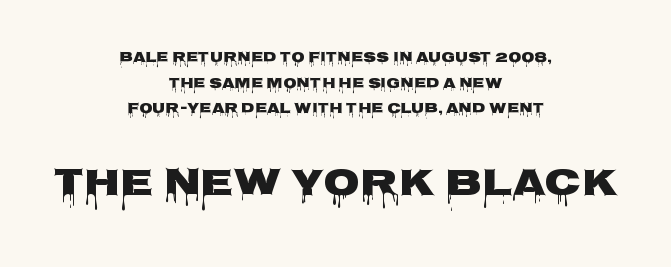
Q: Is the text italic (slanted)? A: No, it is upright.
Q: Is the typeface a serif or a sans-serif typeface? A: Sans-serif.
Q: Is the text underlined? A: No.
Q: How is the paragraph aligned? A: Centered.
Q: Is the spacing between letters normal or unusually wide? A: Normal.
Q: Which block of text is set in a larger size, the first (top) or the second (bottom)? A: The second (bottom) one.
Q: Width (condensed, normal, or wide)? A: Wide.
Q: Stroke contrast? A: Low.
Q: x-height? A: Large.
Q: Monospaced? A: No.
